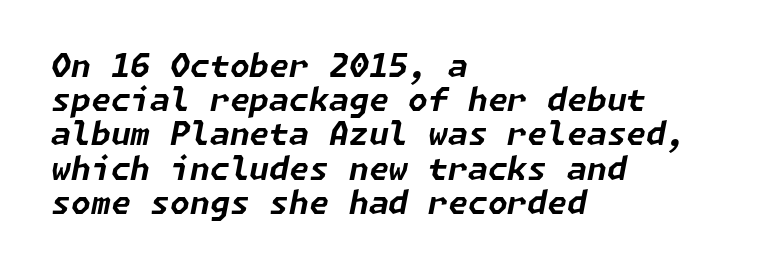
The lettering tilts uniformly, giving the passage an italic look. One-word summary of the alignment: left. The baseline area is clear. Whoever set this chose condensed vertical rhythm over breathing room. Emphasis by weight is at full strength: bold. The passage shown has conventional tracking throughout.
